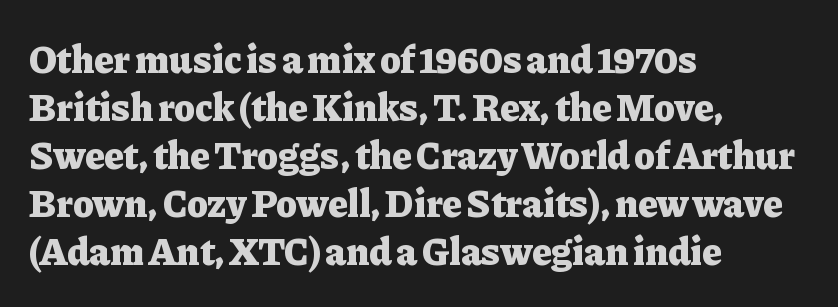
Q: Is the text bold? A: Yes.
Q: Is the text italic (slanted)? A: No, it is upright.
Q: Is the typeface a serif or a sans-serif typeface? A: Serif.
Q: Is the text underlined? A: No.
Q: How is the paragraph aligned? A: Left-aligned.
Q: Is the spacing between letters normal or unusually wide? A: Normal.
Q: Width (condensed, normal, or wide)? A: Normal.
Q: Stroke contrast? A: Low.
Q: x-height? A: Medium.
Q: Monospaced? A: No.
